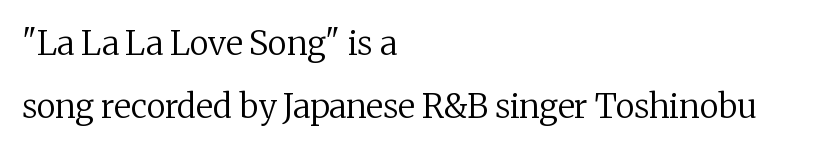
Lines of text with bare space underneath. The rendering shows small feet on the letterforms — a serif design. The passage shown is typed in a proportional face where columns would drift. The letters stand upright; this is a roman face. Compared with a typical body face, this is equally light or lighter still.
